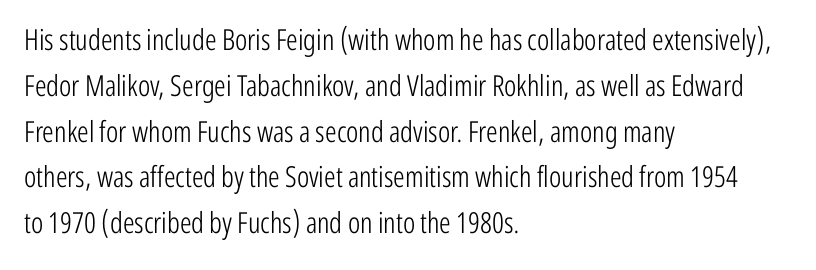
The line texture is even and compact thanks to regular tracking. The passage shown is typed in a proportional face where columns would drift. In CSS terms this would be text-align: left. Letters have the restrained weight of plain body copy at most. A bare baseline throughout the passage.
